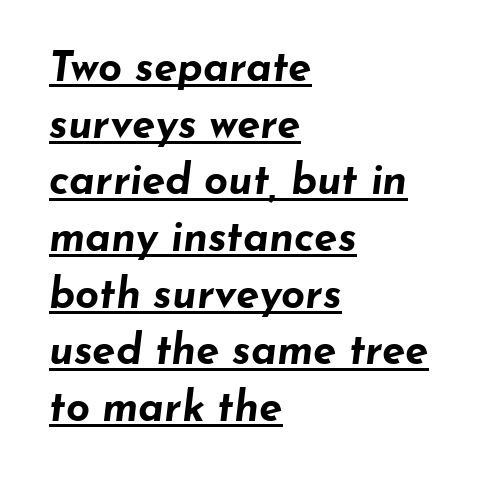
{"italic": "yes", "lean": "right", "slant_degrees": 7, "bold": "yes", "weight": "bold", "width": "wide", "stroke_contrast": "low", "x_height": "small", "monospaced": "no", "underline": "yes", "align": "left", "line_spacing": "normal", "line_spacing_ratio": 1.35, "letter_spacing": "normal", "letter_spacing_em": 0.0, "glyph_px": 42}
